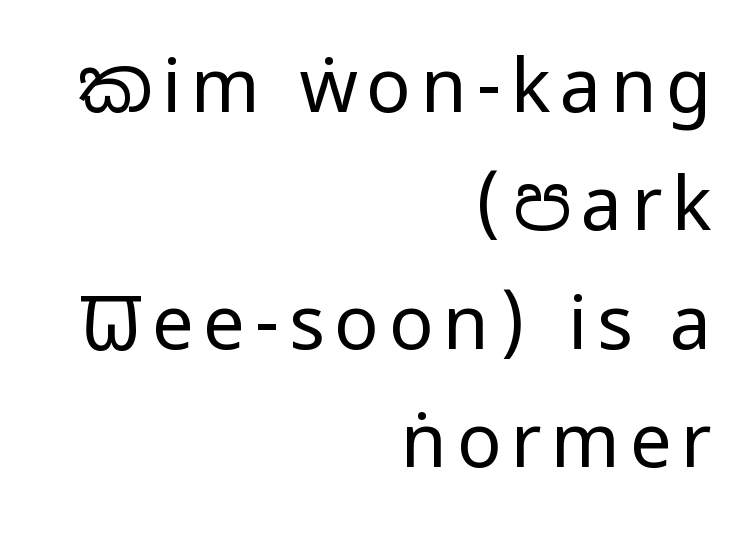
The image shows 74 px regular-weight, condensed sans-serif type, upright; set right-aligned, normal line spacing (1.6x), not underlined; low stroke contrast and a large x-height.
